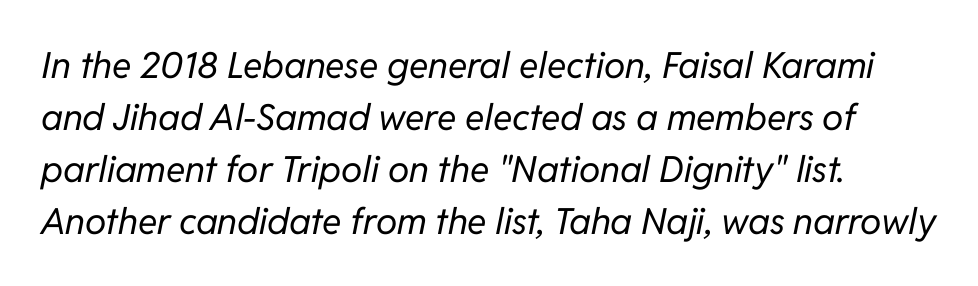
The image shows 36 px regular-weight type, italic (leaning right); set left-aligned, normal line spacing (1.44x), normal letter spacing, not underlined; low stroke contrast and a medium x-height.
